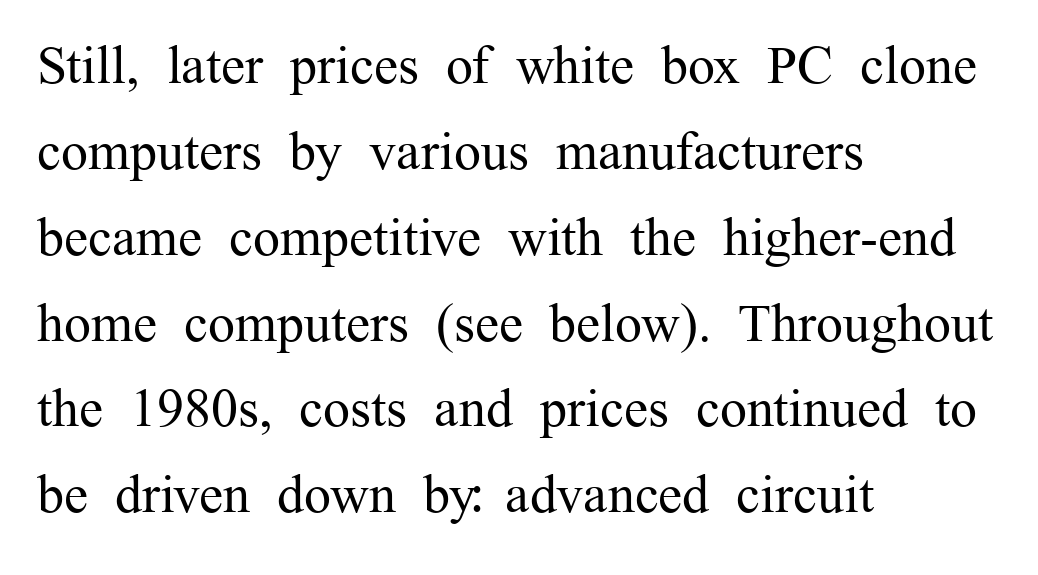
{"serif": "yes", "italic": "no", "bold": "no", "weight": "regular", "width": "normal", "stroke_contrast": "medium", "x_height": "medium", "monospaced": "no", "underline": "no", "align": "left", "line_spacing": "normal", "line_spacing_ratio": 1.59, "letter_spacing": "normal", "letter_spacing_em": 0.0, "glyph_px": 54}
